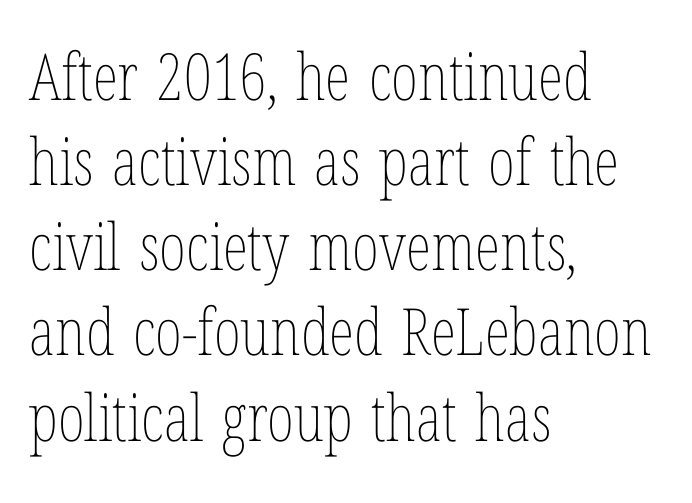
Q: Is the text bold? A: No.
Q: Is the text italic (slanted)? A: No, it is upright.
Q: Is the text underlined? A: No.
Q: How is the paragraph aligned? A: Left-aligned.
Q: Is the spacing between letters normal or unusually wide? A: Normal.
Q: Is the spacing between lines tight, normal or loose? A: Normal.
Q: Width (condensed, normal, or wide)? A: Condensed.
Q: Stroke contrast? A: Low.
Q: x-height? A: Medium.
Q: Monospaced? A: No.
